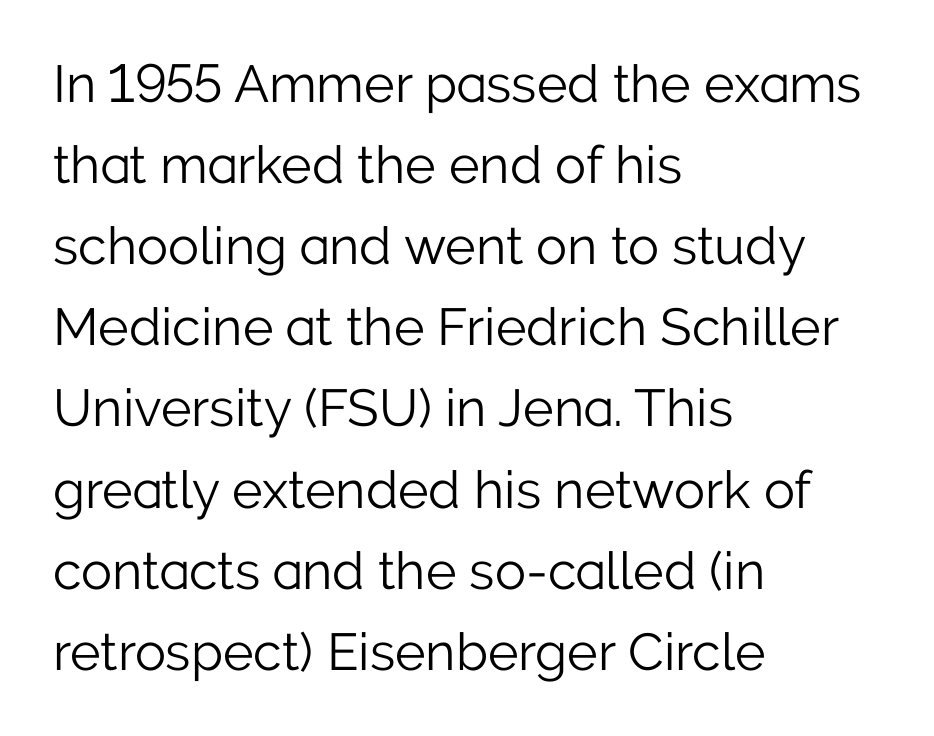
{"serif": "no", "italic": "no", "bold": "no", "weight": "light", "width": "normal", "stroke_contrast": "low", "x_height": "medium", "monospaced": "no", "underline": "no", "align": "left", "line_spacing": "normal", "line_spacing_ratio": 1.56, "letter_spacing": "normal", "letter_spacing_em": 0.0, "glyph_px": 52}
